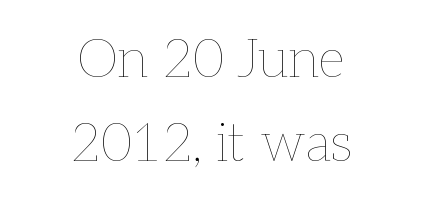
The image shows 53 px thin type, upright; set centered, normal line spacing (1.59x), normal letter spacing, not underlined; low stroke contrast and a medium x-height.
